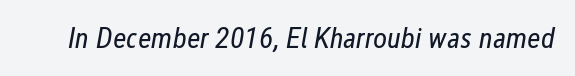
{"italic": "yes", "lean": "right", "slant_degrees": 12, "bold": "no", "weight": "regular", "width": "condensed", "stroke_contrast": "low", "x_height": "medium", "monospaced": "no", "underline": "no", "letter_spacing": "normal", "letter_spacing_em": 0.0, "glyph_px": 30}
